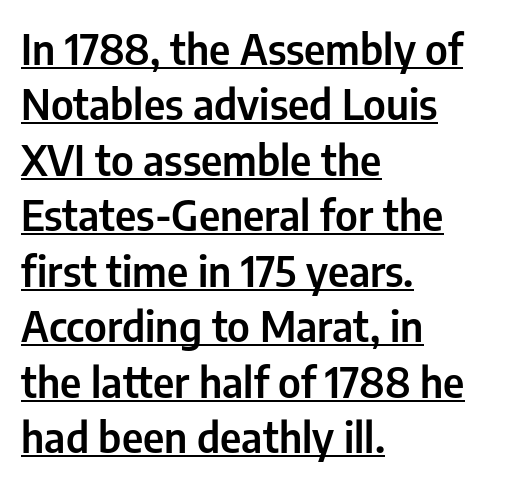
Q: Is the text italic (slanted)? A: No, it is upright.
Q: Is the typeface a serif or a sans-serif typeface? A: Sans-serif.
Q: Is the text underlined? A: Yes.
Q: How is the paragraph aligned? A: Left-aligned.
Q: Is the spacing between letters normal or unusually wide? A: Normal.
Q: Is the spacing between lines tight, normal or loose? A: Normal.
Q: Width (condensed, normal, or wide)? A: Condensed.
Q: Stroke contrast? A: Low.
Q: x-height? A: Medium.
Q: Monospaced? A: No.
